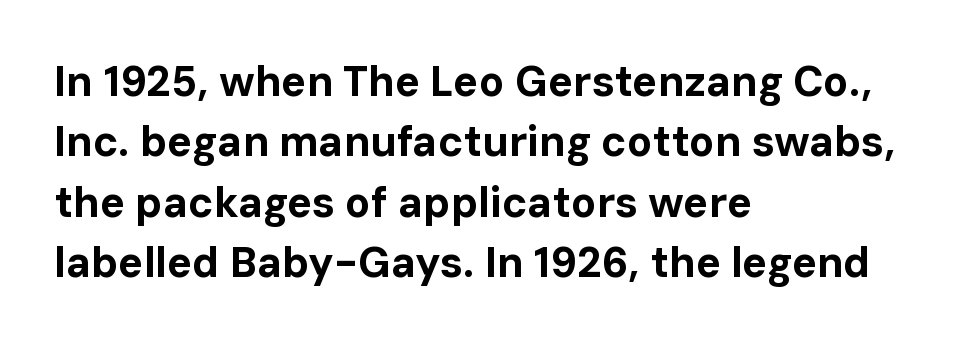
The image shows 42 px bold sans-serif type, upright; set left-aligned, normal line spacing (1.44x), normal letter spacing, not underlined; low stroke contrast and a medium x-height.
